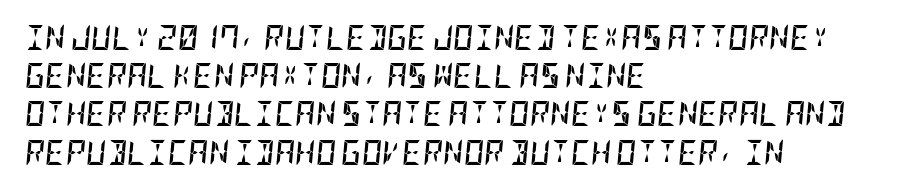
Q: Is the text bold? A: Yes.
Q: Is the text italic (slanted)? A: Yes, it leans right by about 5 degrees.
Q: Is the text underlined? A: No.
Q: How is the paragraph aligned? A: Left-aligned.
Q: Is the spacing between letters normal or unusually wide? A: Normal.
Q: Is the spacing between lines tight, normal or loose? A: Normal.
